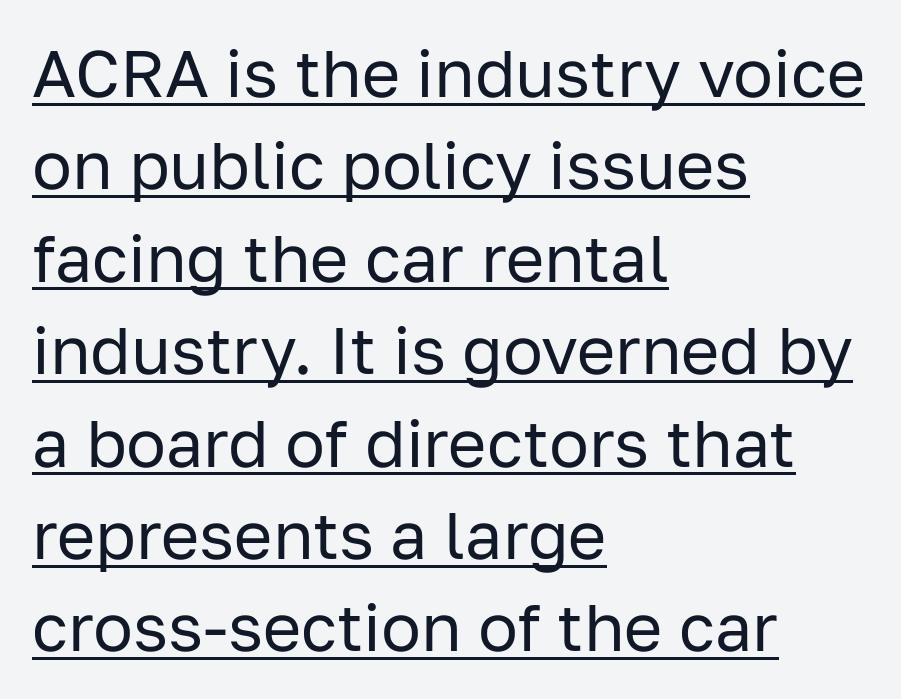
Q: Is the text bold? A: No.
Q: Is the text italic (slanted)? A: No, it is upright.
Q: Is the typeface a serif or a sans-serif typeface? A: Sans-serif.
Q: Is the text underlined? A: Yes.
Q: How is the paragraph aligned? A: Left-aligned.
Q: Is the spacing between letters normal or unusually wide? A: Normal.
Q: Is the spacing between lines tight, normal or loose? A: Normal.
Q: Width (condensed, normal, or wide)? A: Normal.
Q: Stroke contrast? A: Low.
Q: x-height? A: Medium.
Q: Monospaced? A: No.
